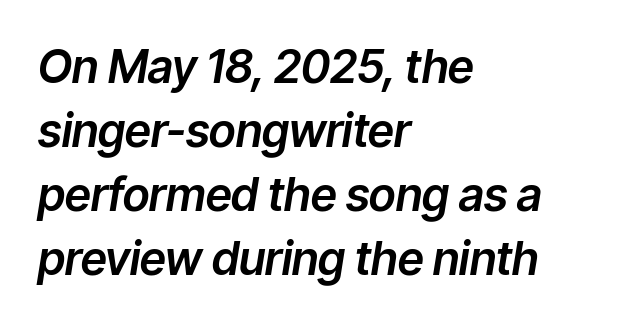
The image shows 46 px text type, italic (leaning right); set left-aligned, normal line spacing (1.39x), normal letter spacing, not underlined; low stroke contrast and a medium x-height.
